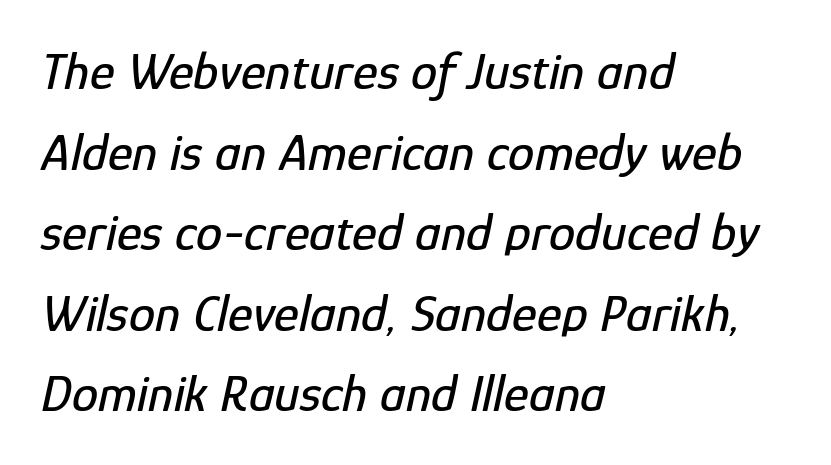
The text block is weighted toward the left margin, trailing off unevenly rightward. What's the leading like? Ordinary, nothing unusual. Note the varied advance widths — an 'i' is clearly narrower than an 'm'. The gaps between neighbouring characters are ordinary and unremarkable.
